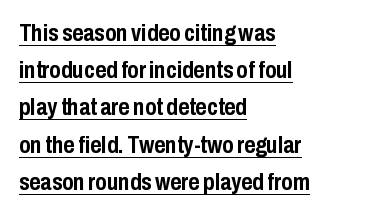
Q: Is the text bold? A: Yes.
Q: Is the text italic (slanted)? A: No, it is upright.
Q: Is the text underlined? A: Yes.
Q: How is the paragraph aligned? A: Left-aligned.
Q: Is the spacing between letters normal or unusually wide? A: Normal.
Q: Is the spacing between lines tight, normal or loose? A: Normal.
